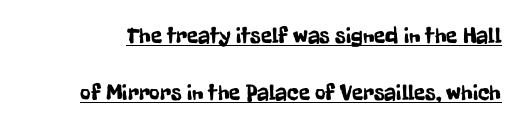
Q: Is the text italic (slanted)? A: No, it is upright.
Q: Is the text underlined? A: Yes.
Q: Is the spacing between letters normal or unusually wide? A: Normal.
Q: Is the spacing between lines tight, normal or loose? A: Loose.
